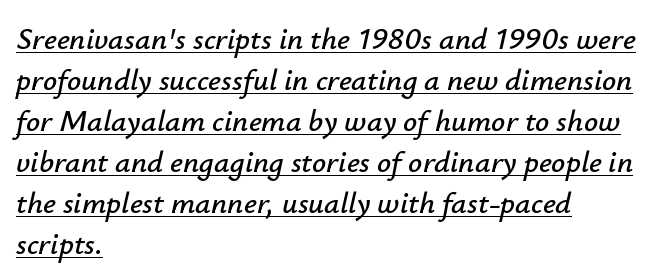
Q: Is the text italic (slanted)? A: Yes, it leans right by about 12 degrees.
Q: Is the text underlined? A: Yes.
Q: How is the paragraph aligned? A: Left-aligned.
Q: Is the spacing between letters normal or unusually wide? A: Normal.
Q: Is the spacing between lines tight, normal or loose? A: Normal.
Q: Width (condensed, normal, or wide)? A: Normal.
Q: Stroke contrast? A: Low.
Q: x-height? A: Small.
Q: Monospaced? A: No.
